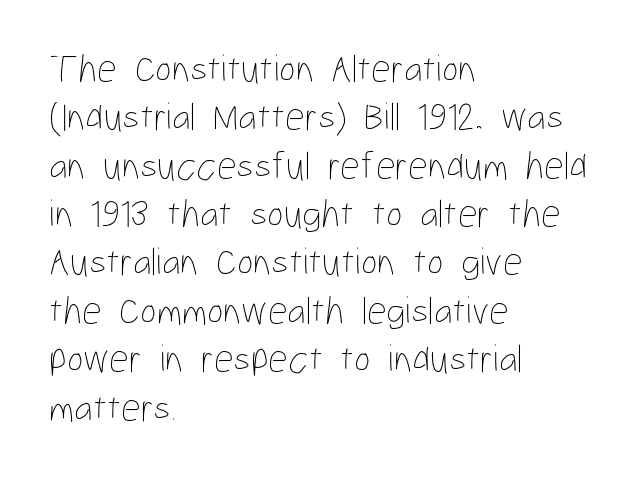
{"italic": "no", "bold": "no", "weight": "thin", "width": "condensed", "stroke_contrast": "low", "x_height": "medium", "monospaced": "no", "underline": "no", "align": "left", "line_spacing_ratio": 1.24, "letter_spacing": "normal", "letter_spacing_em": 0.0, "glyph_px": 39}
